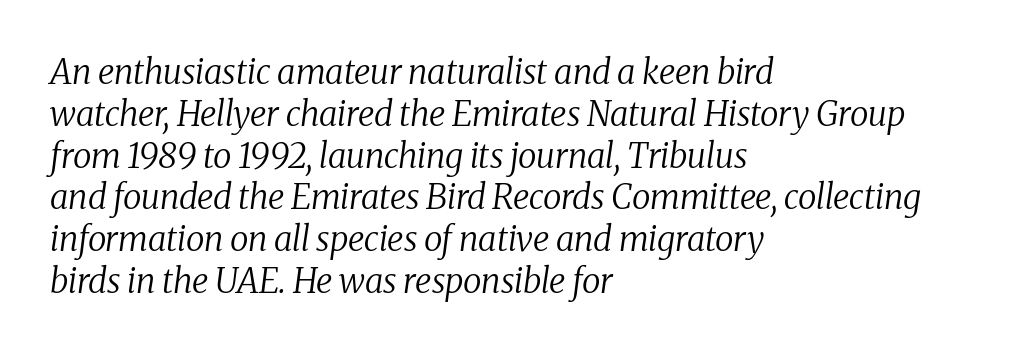
Q: Is the text bold? A: No.
Q: Is the text italic (slanted)? A: Yes, it leans right by about 8 degrees.
Q: Is the typeface a serif or a sans-serif typeface? A: Serif.
Q: Is the text underlined? A: No.
Q: How is the paragraph aligned? A: Left-aligned.
Q: Is the spacing between letters normal or unusually wide? A: Normal.
Q: Width (condensed, normal, or wide)? A: Normal.
Q: Stroke contrast? A: Medium.
Q: x-height? A: Medium.
Q: Monospaced? A: No.
